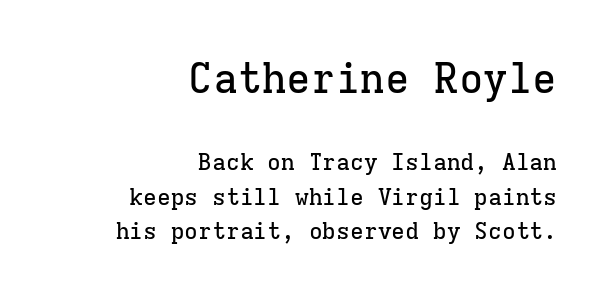
The upper block of text is set noticeably larger than the block beneath it. The paragraph shown leans on its right margin. Whoever set this chose a conventional vertical rhythm. The rendering uses typewriter-style spacing with identical character cells. You can tell from the footed stems that serif type was used.
